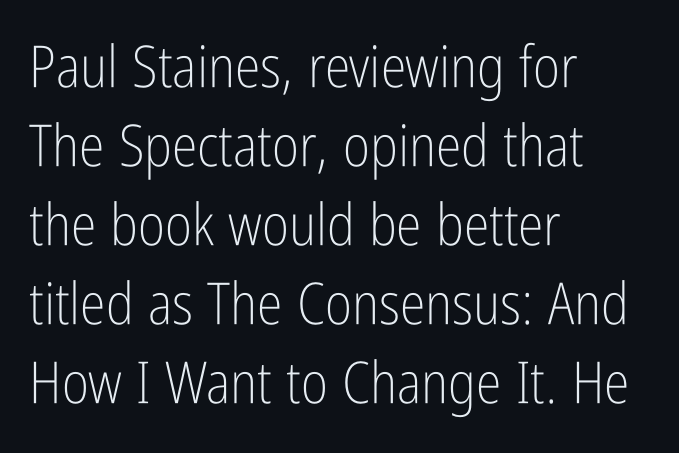
The image shows 58 px light, condensed sans-serif type, upright; set left-aligned, normal line spacing (1.36x), normal letter spacing, not underlined; low stroke contrast and a medium x-height.
